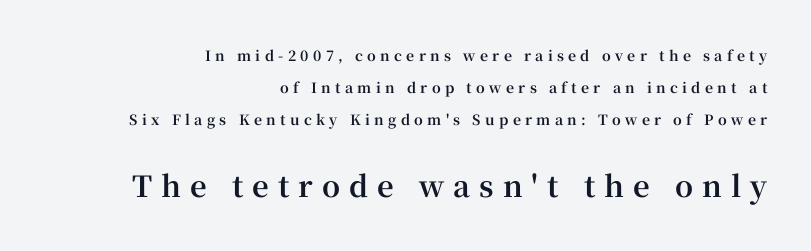
Q: Is the text bold? A: Yes.
Q: Is the text italic (slanted)? A: No, it is upright.
Q: Is the typeface a serif or a sans-serif typeface? A: Serif.
Q: Is the text underlined? A: No.
Q: How is the paragraph aligned? A: Right-aligned.
Q: Is the spacing between letters normal or unusually wide? A: Unusually wide.
Q: Is the spacing between lines tight, normal or loose? A: Loose.
Q: Which block of text is set in a larger size, the first (top) or the second (bottom)? A: The second (bottom) one.
Q: Width (condensed, normal, or wide)? A: Normal.
Q: Stroke contrast? A: High.
Q: x-height? A: Medium.
Q: Monospaced? A: No.
